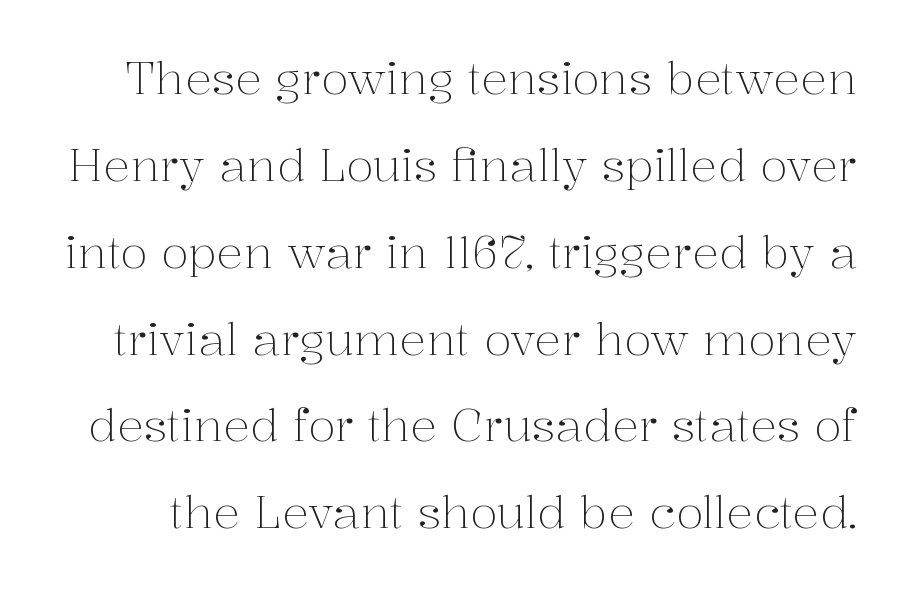
Q: Is the text bold? A: No.
Q: Is the text italic (slanted)? A: No, it is upright.
Q: Is the typeface a serif or a sans-serif typeface? A: Serif.
Q: Is the text underlined? A: No.
Q: Is the spacing between letters normal or unusually wide? A: Normal.
Q: Is the spacing between lines tight, normal or loose? A: Loose.
Q: Width (condensed, normal, or wide)? A: Normal.
Q: Stroke contrast? A: Medium.
Q: x-height? A: Medium.
Q: Monospaced? A: No.
